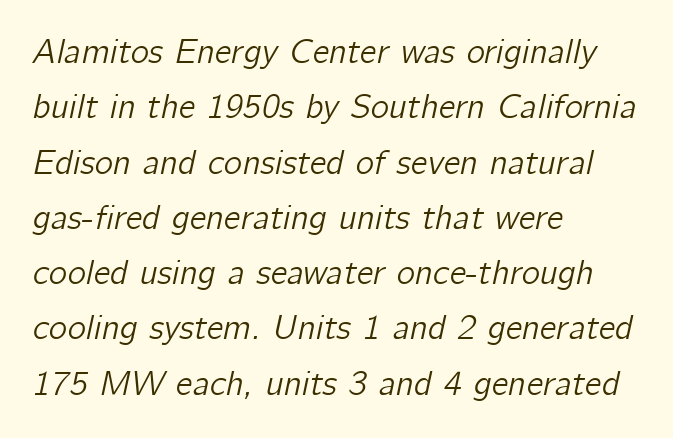
Q: Is the text italic (slanted)? A: Yes, it leans right by about 12 degrees.
Q: Is the text underlined? A: No.
Q: How is the paragraph aligned? A: Left-aligned.
Q: Is the spacing between letters normal or unusually wide? A: Normal.
Q: Is the spacing between lines tight, normal or loose? A: Normal.
Q: Width (condensed, normal, or wide)? A: Normal.
Q: Stroke contrast? A: Low.
Q: x-height? A: Medium.
Q: Monospaced? A: No.
